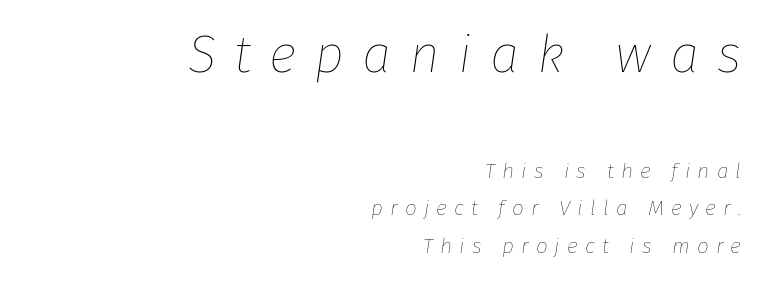
Each word looks stretched out because of the extra space between its letters. No extra ink here — the face is not bold. Is this a fixed-width face? No — the glyphs have proportional, varying widths. Layout note: lines flush right. Rendered with sloped, italic letterforms. The rendering shrinks the type as you move from the upper chunk to the lower.
